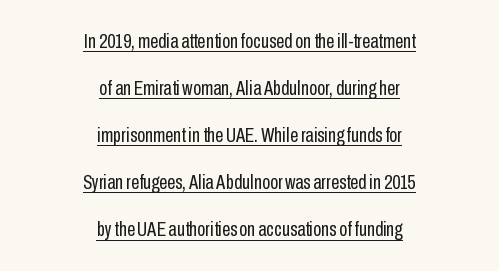
The paragraph has two soft edges and a firm central axis. The face looks like a standard text weight, possibly lighter. Loosely led — the rows are spread out. Observe the ordinary spacing: letters are neighbours, not strangers. Underlined type.
